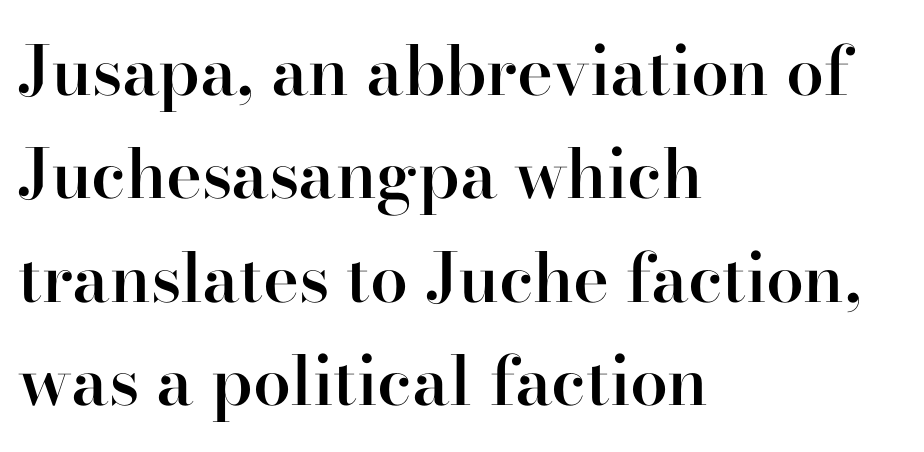
The image shows 68 px semibold serif type, upright; set left-aligned, normal line spacing (1.52x), normal letter spacing, not underlined; high stroke contrast and a small x-height.
